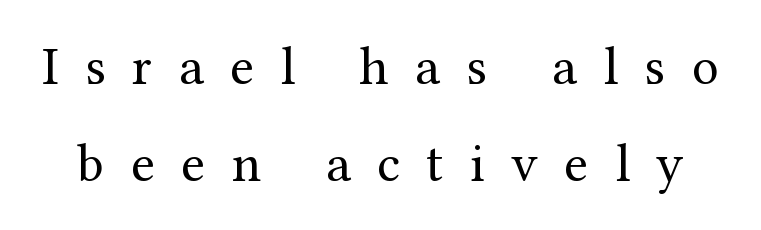
Q: Is the text bold? A: No.
Q: Is the text italic (slanted)? A: No, it is upright.
Q: Is the typeface a serif or a sans-serif typeface? A: Serif.
Q: Is the text underlined? A: No.
Q: Is the spacing between letters normal or unusually wide? A: Unusually wide.
Q: Width (condensed, normal, or wide)? A: Normal.
Q: Stroke contrast? A: Medium.
Q: x-height? A: Medium.
Q: Monospaced? A: No.
